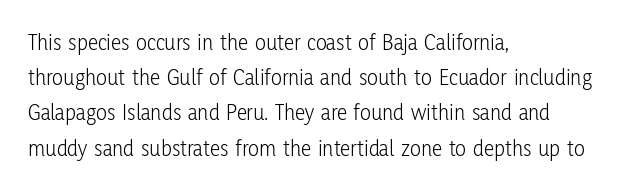
{"italic": "no", "bold": "no", "underline": "no", "align": "left", "line_spacing": "normal", "line_spacing_ratio": 1.53, "letter_spacing": "normal", "letter_spacing_em": 0.0, "glyph_px": 23}
